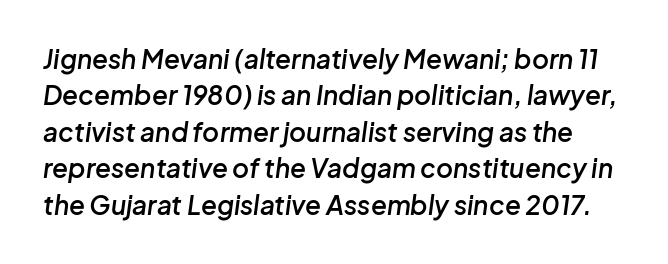
Q: Is the text bold? A: Semi-bold.
Q: Is the text italic (slanted)? A: Yes, it leans right by about 8 degrees.
Q: Is the text underlined? A: No.
Q: Is the spacing between letters normal or unusually wide? A: Normal.
Q: Is the spacing between lines tight, normal or loose? A: Normal.
